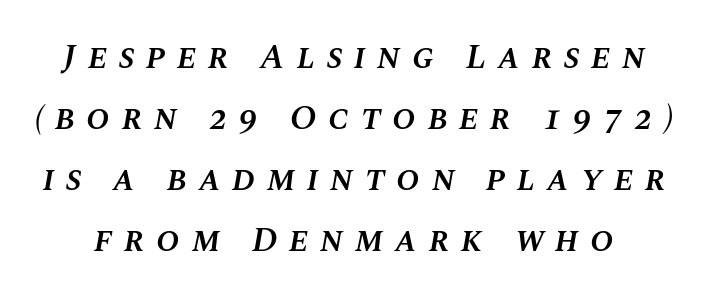
{"italic": "yes", "lean": "right", "slant_degrees": 10, "bold": "semi", "weight": "semibold", "width": "normal", "stroke_contrast": "medium", "x_height": "large", "monospaced": "no", "underline": "no", "line_spacing_ratio": 1.74, "letter_spacing": "wide", "letter_spacing_em": 0.33, "glyph_px": 35}
